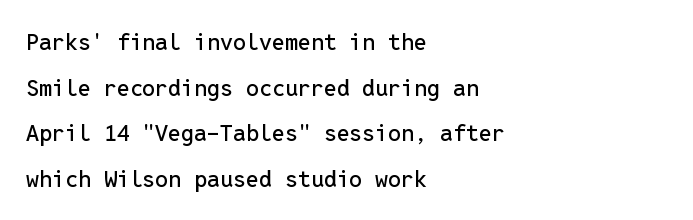
{"italic": "no", "underline": "no", "align": "left", "line_spacing": "loose", "line_spacing_ratio": 1.98, "letter_spacing": "normal", "letter_spacing_em": 0.0, "glyph_px": 23}
